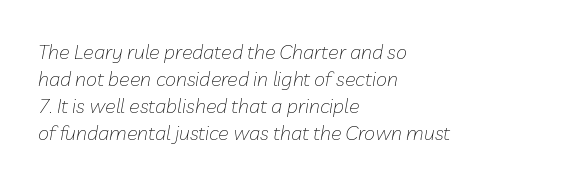
{"italic": "yes", "lean": "right", "slant_degrees": 10, "bold": "no", "underline": "no", "align": "left", "line_spacing": "normal", "line_spacing_ratio": 1.35, "letter_spacing": "normal", "letter_spacing_em": 0.0, "glyph_px": 20}
